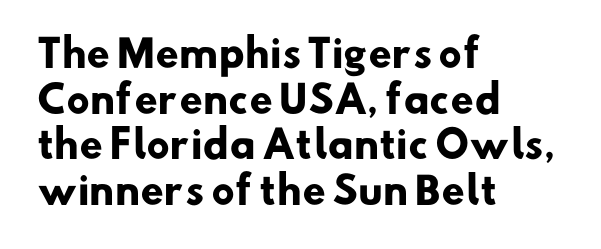
The image shows 37 px heavy sans-serif type; set left-aligned, line spacing 1.23x, normal letter spacing, not underlined; low stroke contrast and a small x-height.
